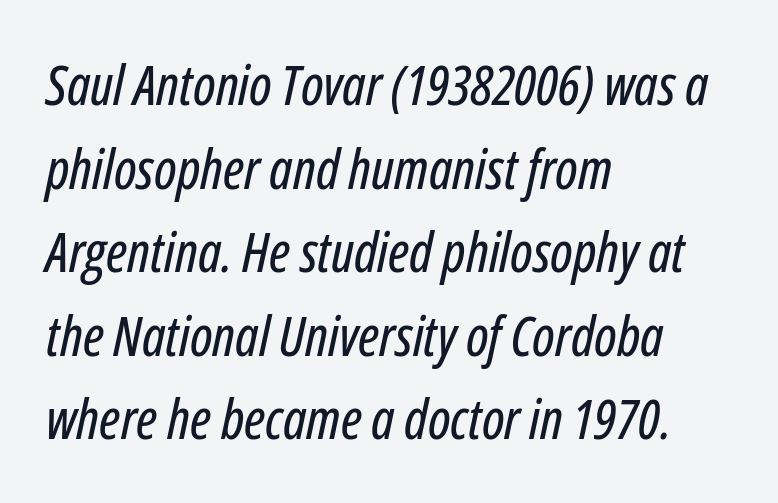
Q: Is the text italic (slanted)? A: Yes, it leans right by about 12 degrees.
Q: Is the text underlined? A: No.
Q: How is the paragraph aligned? A: Left-aligned.
Q: Is the spacing between letters normal or unusually wide? A: Normal.
Q: Is the spacing between lines tight, normal or loose? A: Normal.
Q: Width (condensed, normal, or wide)? A: Condensed.
Q: Stroke contrast? A: Low.
Q: x-height? A: Medium.
Q: Monospaced? A: No.
